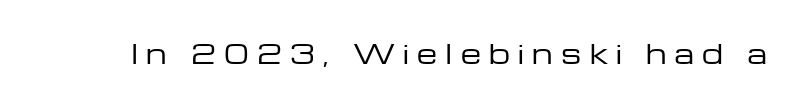
The image shows 26 px text type, upright; set unusually wide letter spacing (+0.32 em), not underlined.
